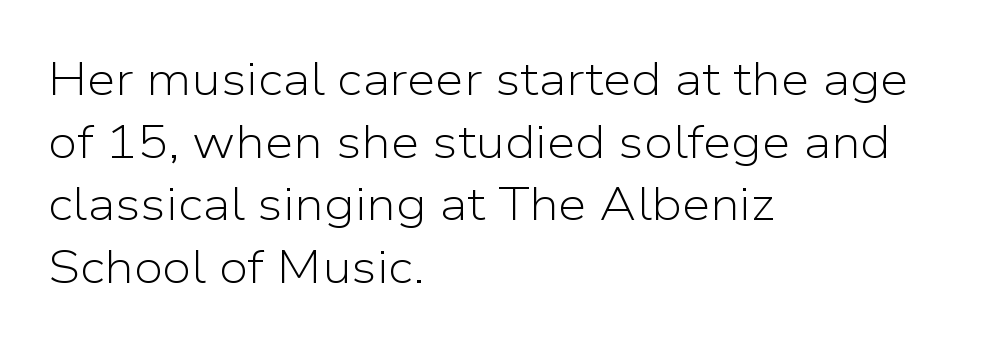
Q: Is the text bold? A: No.
Q: Is the text italic (slanted)? A: No, it is upright.
Q: Is the typeface a serif or a sans-serif typeface? A: Sans-serif.
Q: Is the text underlined? A: No.
Q: How is the paragraph aligned? A: Left-aligned.
Q: Is the spacing between letters normal or unusually wide? A: Normal.
Q: Is the spacing between lines tight, normal or loose? A: Normal.
Q: Width (condensed, normal, or wide)? A: Normal.
Q: Stroke contrast? A: Low.
Q: x-height? A: Medium.
Q: Monospaced? A: No.
